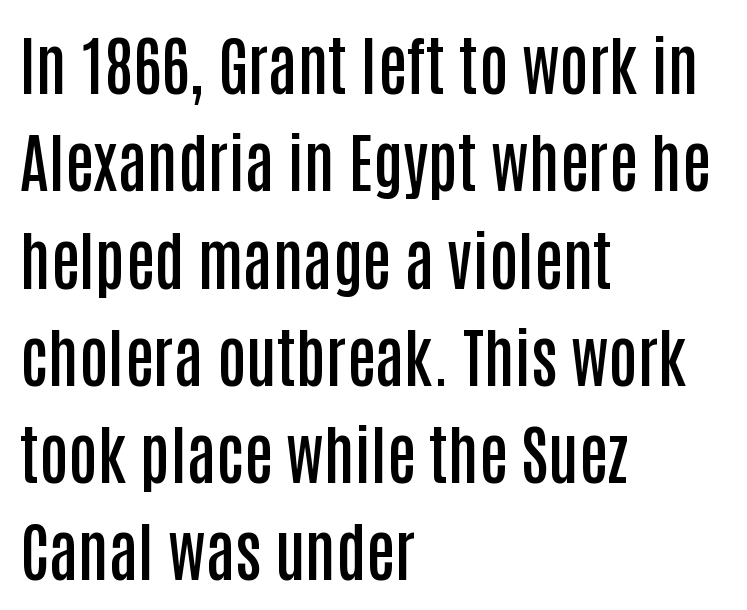
The image shows 64 px semibold, condensed sans-serif type, upright; set left-aligned, normal line spacing (1.52x), normal letter spacing, not underlined; low stroke contrast and a large x-height.
